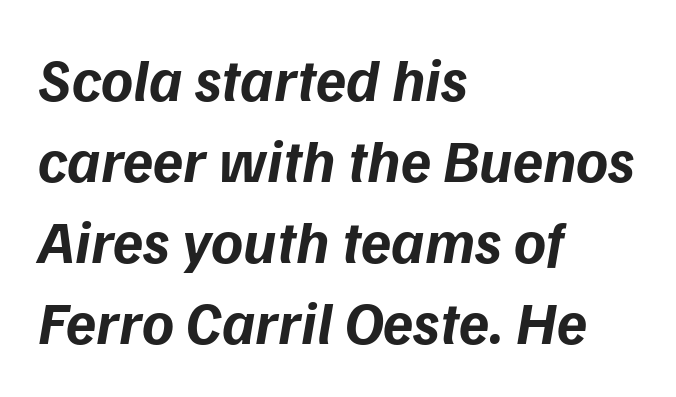
{"italic": "yes", "lean": "right", "slant_degrees": 9, "bold": "yes", "weight": "bold", "width": "normal", "stroke_contrast": "low", "x_height": "medium", "monospaced": "no", "underline": "no", "align": "left", "line_spacing": "normal", "line_spacing_ratio": 1.33, "letter_spacing": "normal", "letter_spacing_em": 0.0, "glyph_px": 61}
